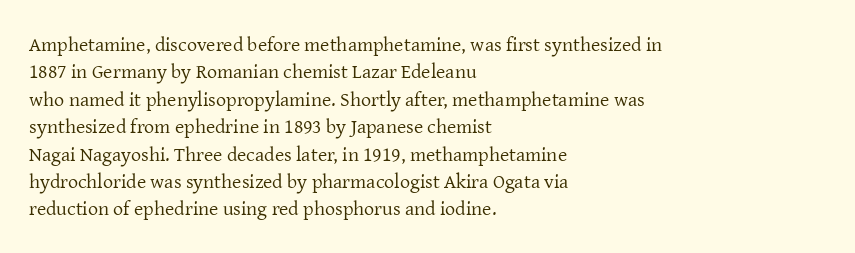
Q: Is the text bold? A: No.
Q: Is the text italic (slanted)? A: No, it is upright.
Q: Is the text underlined? A: No.
Q: How is the paragraph aligned? A: Left-aligned.
Q: Is the spacing between letters normal or unusually wide? A: Normal.
Q: Is the spacing between lines tight, normal or loose? A: Normal.
